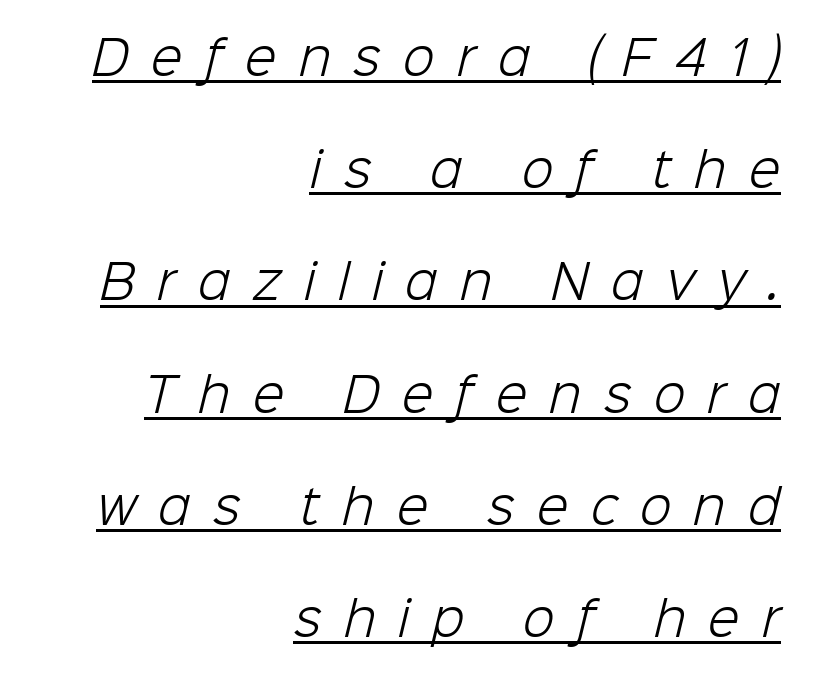
{"serif": "no", "bold": "no", "weight": "light", "width": "normal", "stroke_contrast": "low", "x_height": "medium", "monospaced": "no", "underline": "yes", "align": "right", "line_spacing": "loose", "line_spacing_ratio": 2.44, "letter_spacing": "wide", "letter_spacing_em": 0.49, "glyph_px": 46}
